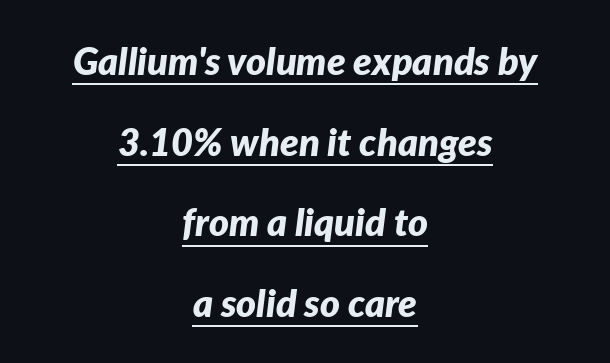
Q: Is the text bold? A: Yes.
Q: Is the text italic (slanted)? A: Yes, it leans right by about 7 degrees.
Q: Is the text underlined? A: Yes.
Q: How is the paragraph aligned? A: Centered.
Q: Is the spacing between letters normal or unusually wide? A: Normal.
Q: Is the spacing between lines tight, normal or loose? A: Loose.
Q: Width (condensed, normal, or wide)? A: Normal.
Q: Stroke contrast? A: Low.
Q: x-height? A: Medium.
Q: Monospaced? A: No.
